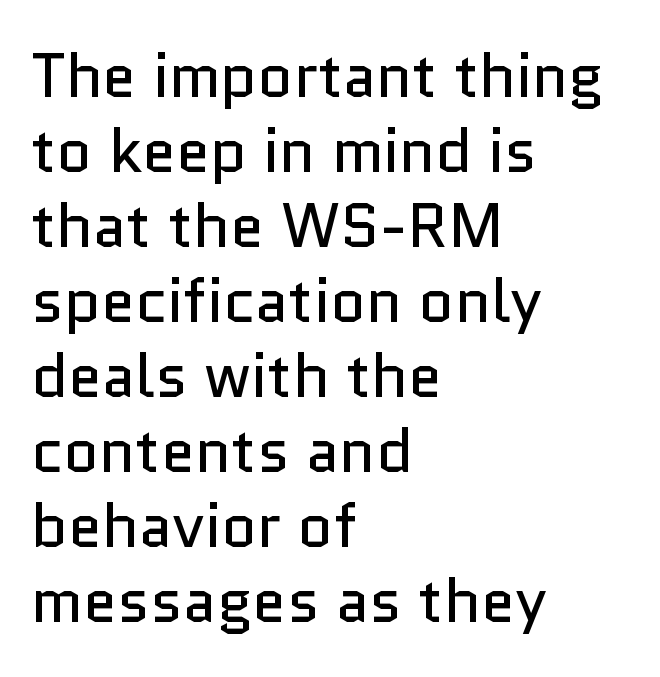
Vertical strokes here are truly vertical. The face used here is proportionally spaced, like ordinary book or web type. Characters follow at the spacing the type designer built in. This sample uses a sans-serif face.
